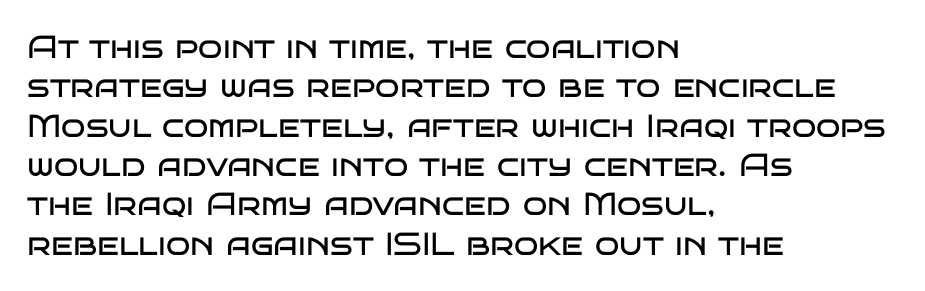
Each row of text sits above clean, open space. Is there any slant? The stems are plumb. Is this a fixed-width face? No — the glyphs have proportional, varying widths. Layout note: lines flush left. You could call the tracking neutral — neither tight nor loose. Look at the bottom of the vertical strokes: they stop flat, with no serifs.
